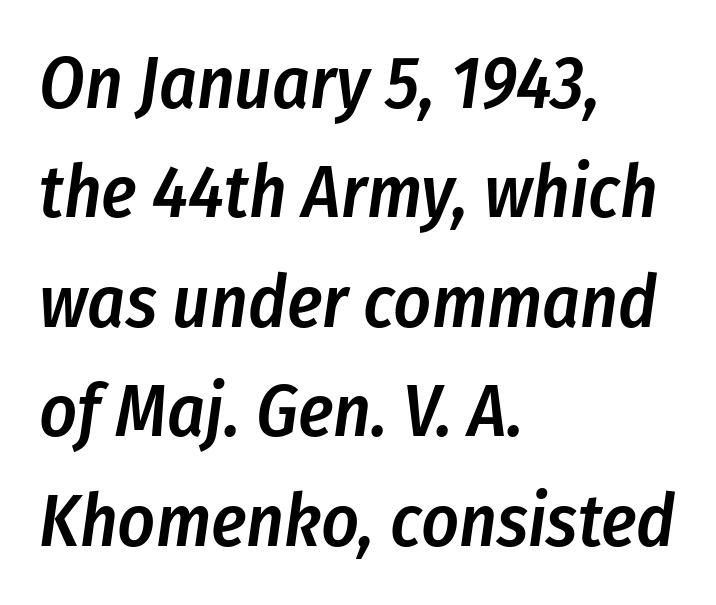
The image shows 73 px semibold, condensed type, italic (leaning right); set left-aligned, normal line spacing (1.5x), normal letter spacing, not underlined; low stroke contrast and a medium x-height.
